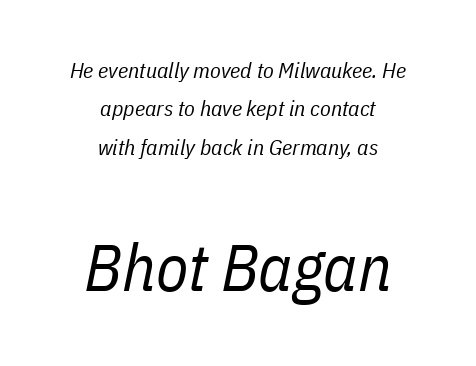
{"italic": "yes", "lean": "right", "slant_degrees": 11, "bold": "no", "weight": "regular", "width": "condensed", "stroke_contrast": "low", "x_height": "medium", "monospaced": "no", "underline": "no", "align": "center", "line_spacing_ratio": 1.75, "letter_spacing": "normal", "letter_spacing_em": 0.0, "larger_block": "second", "size_ratio": 3.0, "glyph_px": 66}
